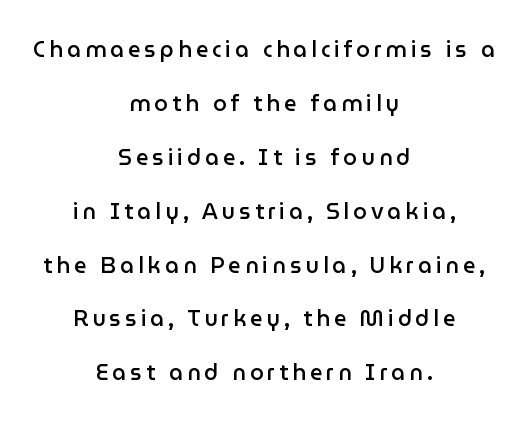
A semibold gives these letters moderate extra thickness, short of bold. The lettering stays uniformly vertical, giving the passage a roman look. Vertically, the passage feels expansive, rows floating well apart. Anything drawn beneath the words? Only blank space. Layout note: lines centered.
